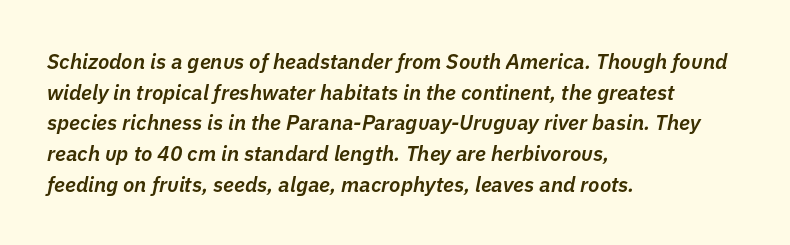
Q: Is the text bold? A: Semi-bold.
Q: Is the text italic (slanted)? A: Yes, it leans right by about 11 degrees.
Q: Is the text underlined? A: No.
Q: How is the paragraph aligned? A: Left-aligned.
Q: Is the spacing between letters normal or unusually wide? A: Normal.
Q: Is the spacing between lines tight, normal or loose? A: Normal.
